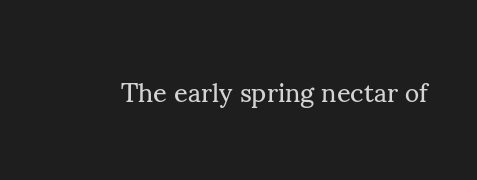
Has an underline been added? It has not. The type is set solid horizontally, with unmodified tracking. The characters are drawn with everyday or finer stroke widths. Every character sits straight up, as roman type does.
